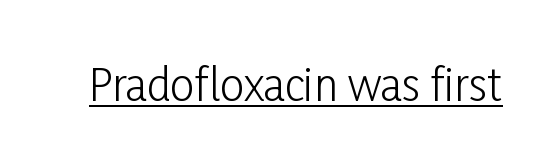
{"serif": "no", "italic": "no", "bold": "no", "weight": "light", "width": "condensed", "stroke_contrast": "low", "x_height": "medium", "monospaced": "no", "underline": "yes", "letter_spacing": "normal", "letter_spacing_em": 0.0, "glyph_px": 43}
